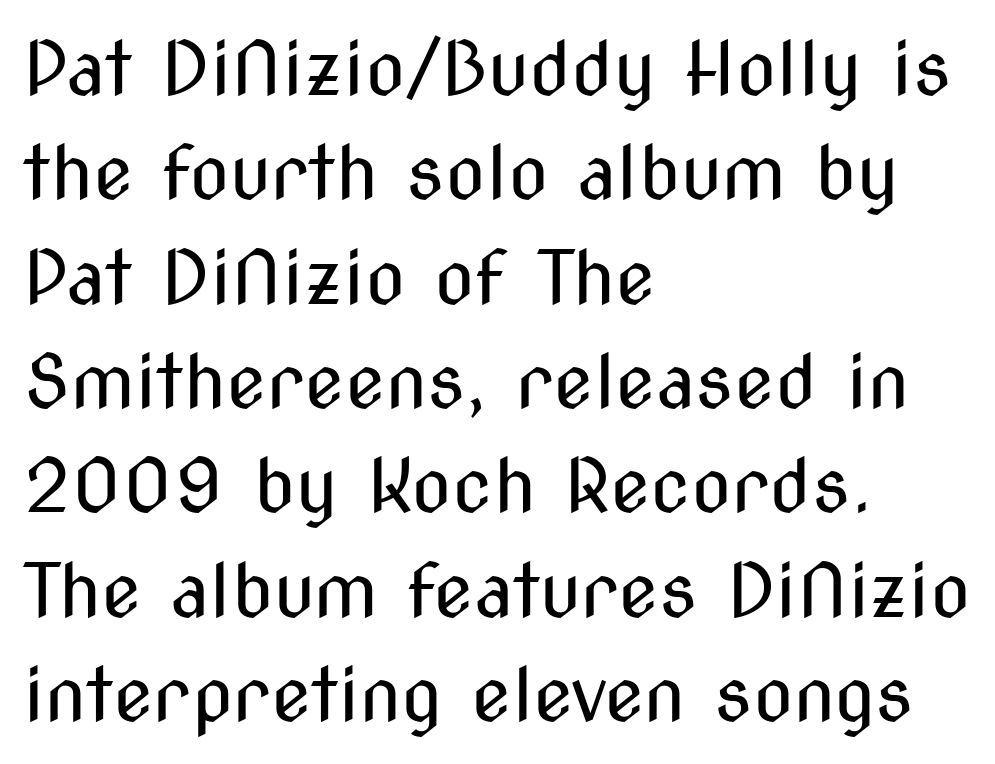
The image shows 74 px regular-weight, condensed sans-serif type, upright; set left-aligned, normal line spacing (1.41x), normal letter spacing, not underlined; medium stroke contrast and a medium x-height.
